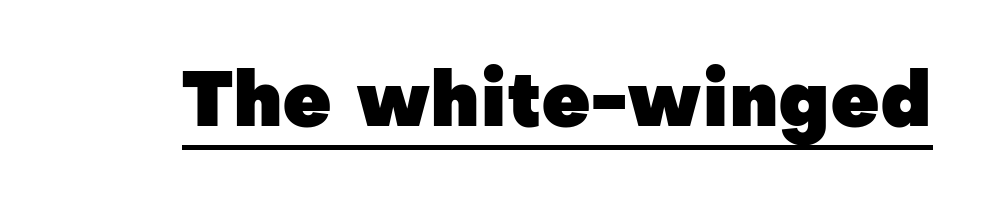
{"serif": "no", "italic": "no", "bold": "yes", "weight": "heavy", "width": "normal", "stroke_contrast": "low", "x_height": "medium", "monospaced": "no", "underline": "yes", "letter_spacing": "normal", "letter_spacing_em": 0.0, "glyph_px": 77}
